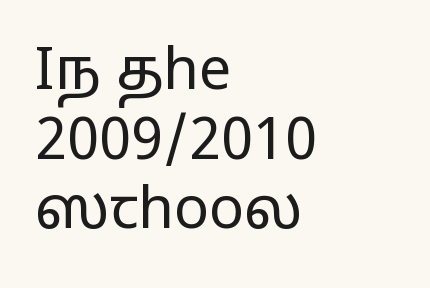
The image shows 58 px regular-weight, wide sans-serif type, upright; set left-aligned, line spacing 1.2x, normal letter spacing, not underlined; low stroke contrast and a medium x-height.
